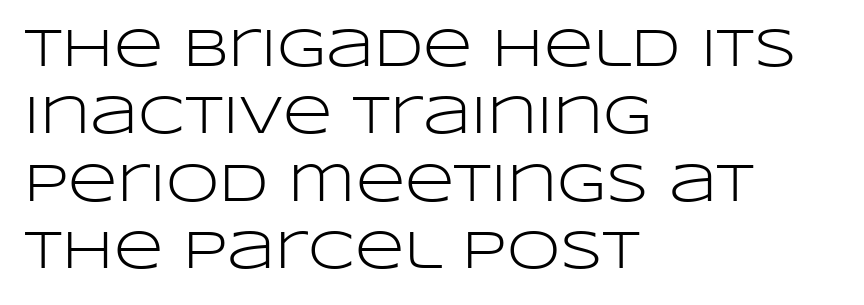
The image shows 54 px light, wide sans-serif type, upright; set left-aligned, normal line spacing (1.25x), normal letter spacing, not underlined; low stroke contrast and a large x-height.
